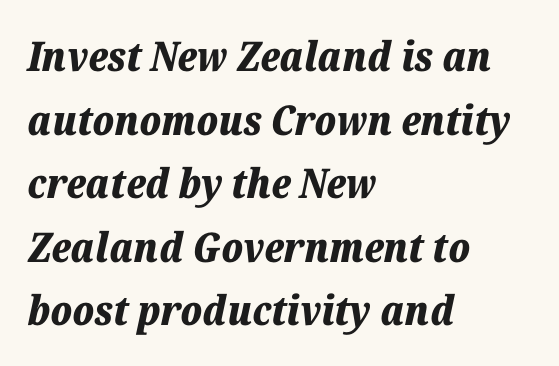
The image shows 41 px bold type, italic (leaning right); set left-aligned, normal line spacing (1.55x), normal letter spacing, not underlined; low stroke contrast and a medium x-height.
